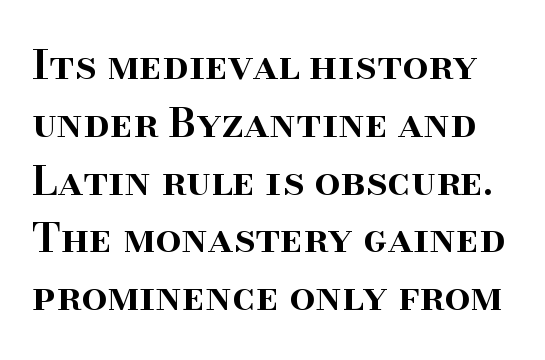
The line texture is even and compact thanks to regular tracking. Interline gaps are of average width in this sample. Quick note: underline off. When letters stand straight like this, we call the style roman or upright.
